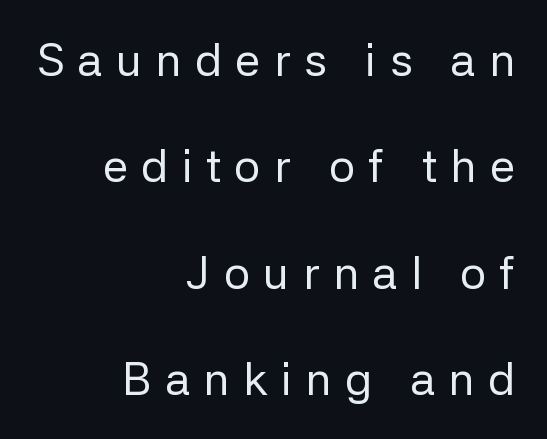
The image shows 46 px regular-weight sans-serif type, upright; set right-aligned, loose line spacing (2.31x), unusually wide letter spacing (+0.29 em), not underlined; low stroke contrast and a medium x-height.
